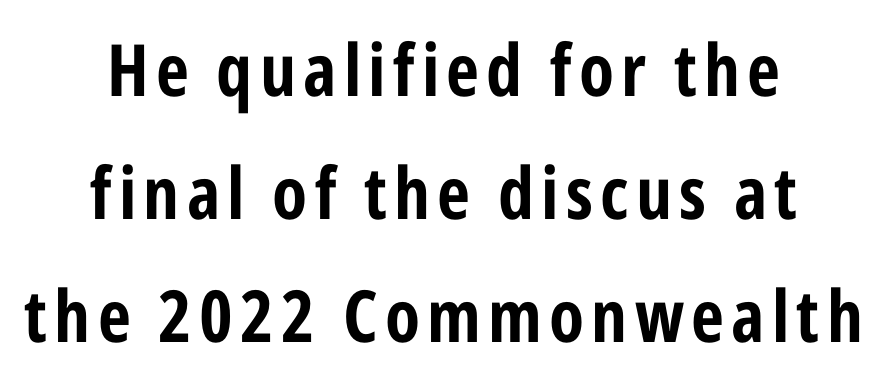
The passage shown is typed in a proportional face where columns would drift. The text block is weighted toward neither margin, spreading evenly from the middle. Descenders hang freely into open space. Grotesque or geometric, the face here clearly has no serifs.
